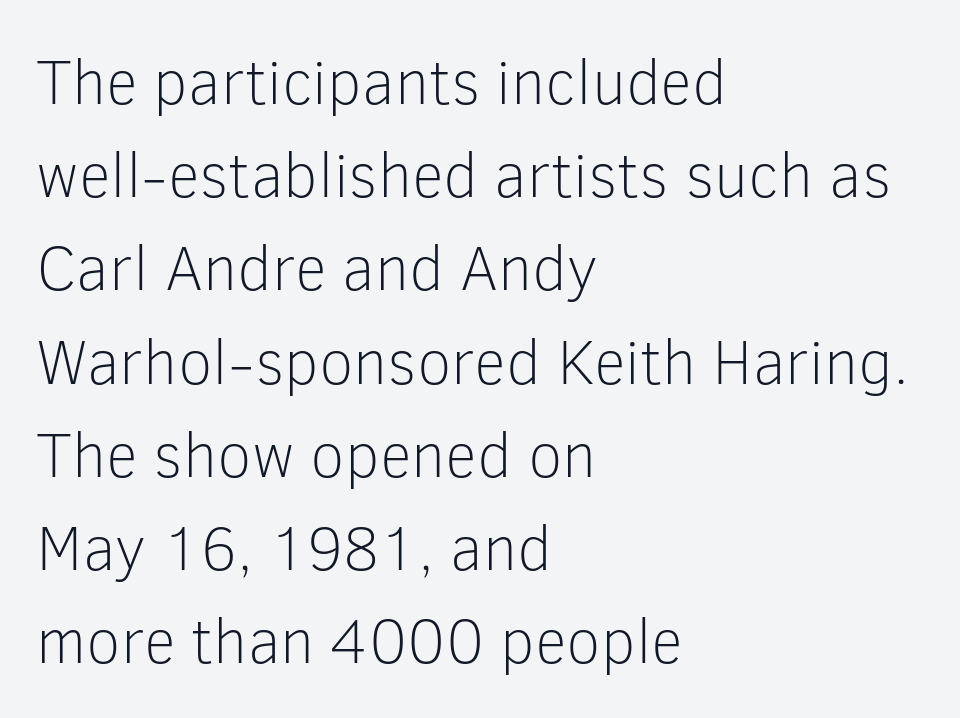
Q: Is the text bold? A: No.
Q: Is the text italic (slanted)? A: No, it is upright.
Q: Is the typeface a serif or a sans-serif typeface? A: Sans-serif.
Q: Is the text underlined? A: No.
Q: How is the paragraph aligned? A: Left-aligned.
Q: Is the spacing between letters normal or unusually wide? A: Normal.
Q: Is the spacing between lines tight, normal or loose? A: Normal.
Q: Width (condensed, normal, or wide)? A: Normal.
Q: Stroke contrast? A: Low.
Q: x-height? A: Medium.
Q: Monospaced? A: No.
